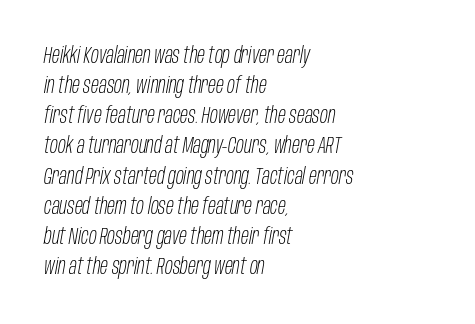
Honestly, the row spacing looks completely unremarkable. Spacing between characters is what you'd get straight out of the box. The paragraph has a hard left edge and a soft right edge. Heft: none added — not bold. The words here are not underlined.
